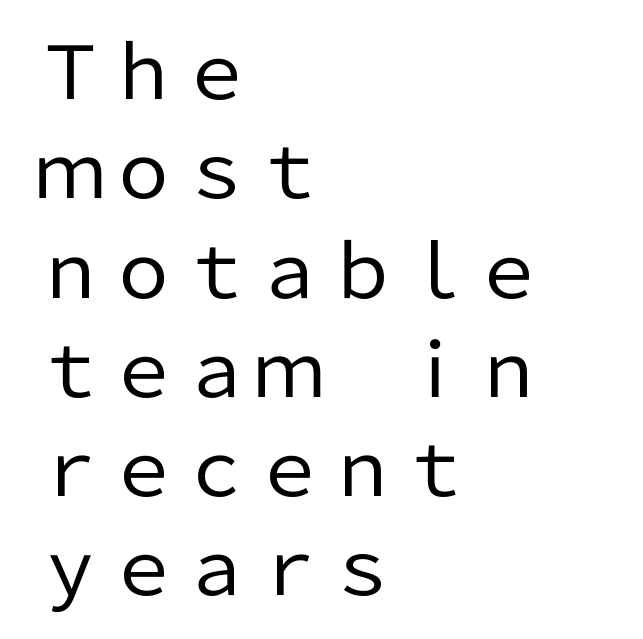
The image shows 73 px regular-weight sans-serif type, upright; set left-aligned, normal line spacing (1.36x), normal letter spacing, not underlined; low stroke contrast and a medium x-height.
